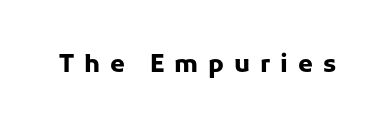
The image shows 24 px bold type, upright; set unusually wide letter spacing (+0.41 em), not underlined.
